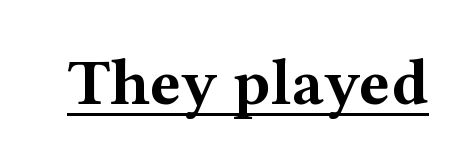
{"serif": "yes", "italic": "no", "bold": "yes", "weight": "bold", "width": "wide", "stroke_contrast": "medium", "x_height": "medium", "monospaced": "no", "underline": "yes", "letter_spacing": "normal", "letter_spacing_em": 0.0, "glyph_px": 65}
